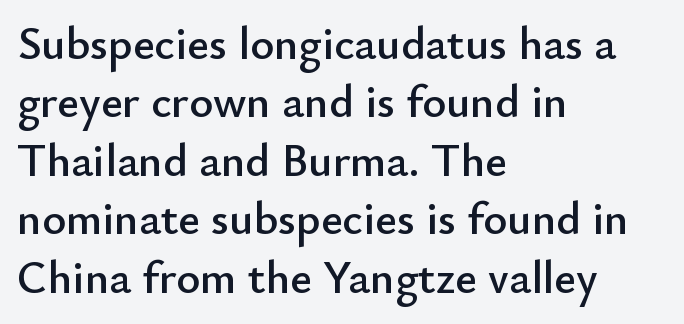
{"serif": "no", "italic": "no", "width": "normal", "stroke_contrast": "low", "x_height": "small", "monospaced": "no", "underline": "no", "align": "left", "line_spacing": "normal", "line_spacing_ratio": 1.27, "letter_spacing": "normal", "letter_spacing_em": 0.0, "glyph_px": 46}
